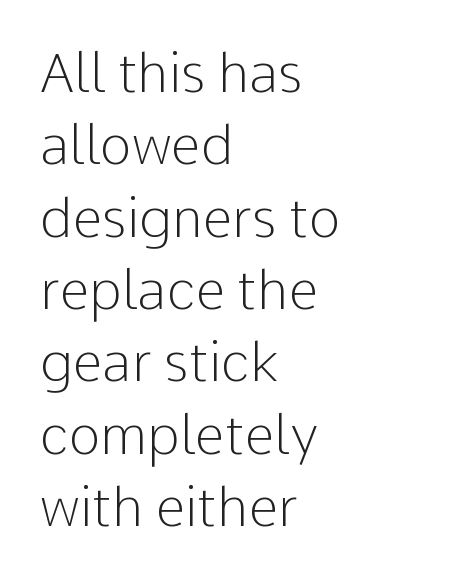
These lines are rendered in a variable-pitch font. Does extra space separate the letters? No, they use regular spacing. The lines sit at an ordinary, default distance from one another. The baseline area is clear. Ink coverage per letter is moderate at most.
